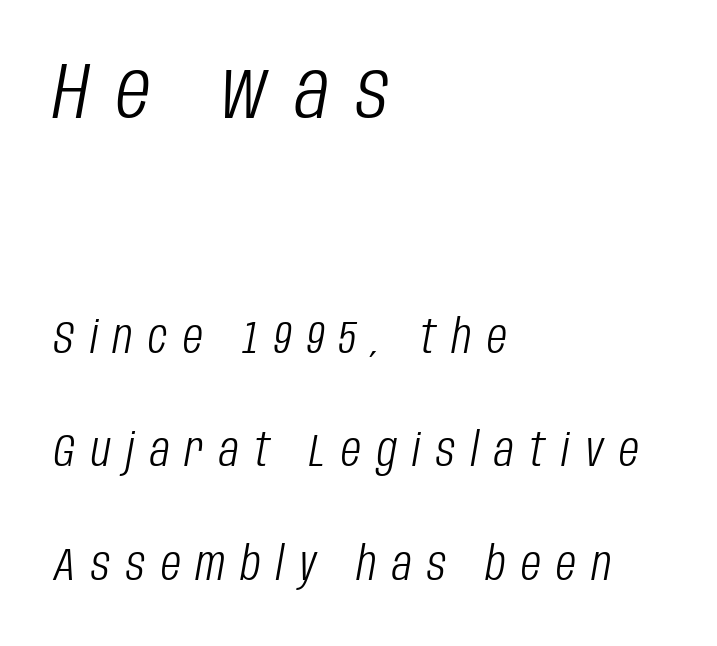
{"italic": "yes", "lean": "right", "slant_degrees": 10, "bold": "no", "weight": "light", "width": "condensed", "stroke_contrast": "low", "x_height": "large", "monospaced": "no", "underline": "no", "align": "left", "line_spacing": "loose", "line_spacing_ratio": 2.47, "letter_spacing": "wide", "letter_spacing_em": 0.34, "larger_block": "first", "size_ratio": 1.74, "glyph_px": 80}
